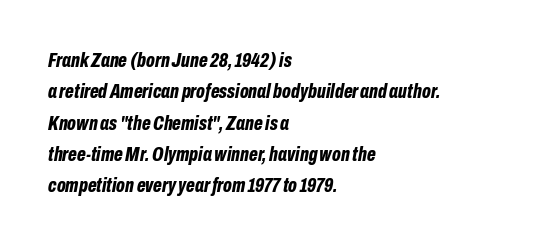
Q: Is the text bold? A: Yes.
Q: Is the text italic (slanted)? A: Yes, it leans right by about 10 degrees.
Q: Is the text underlined? A: No.
Q: How is the paragraph aligned? A: Left-aligned.
Q: Is the spacing between letters normal or unusually wide? A: Normal.
Q: Is the spacing between lines tight, normal or loose? A: Normal.
